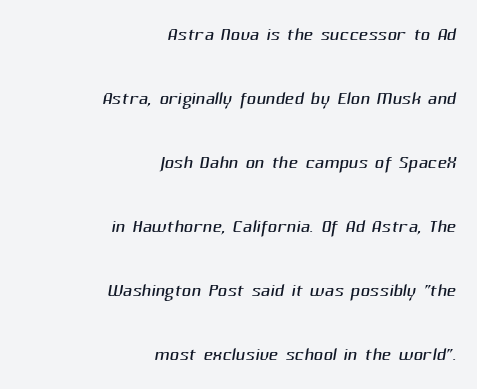
{"bold": "no", "underline": "no", "align": "right", "line_spacing": "loose", "line_spacing_ratio": 2.46, "letter_spacing": "normal", "letter_spacing_em": 0.0, "glyph_px": 26}
